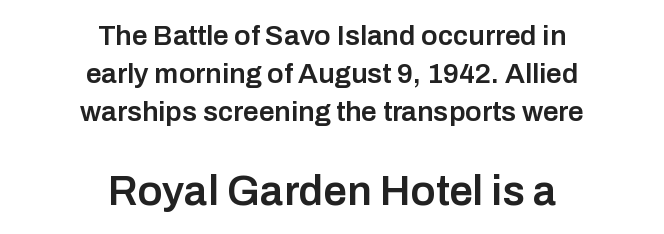
{"serif": "no", "italic": "no", "bold": "semi", "weight": "semibold", "width": "normal", "stroke_contrast": "low", "x_height": "medium", "monospaced": "no", "underline": "no", "align": "center", "line_spacing": "normal", "line_spacing_ratio": 1.36, "letter_spacing": "normal", "letter_spacing_em": 0.0, "larger_block": "second", "size_ratio": 1.5, "glyph_px": 42}
